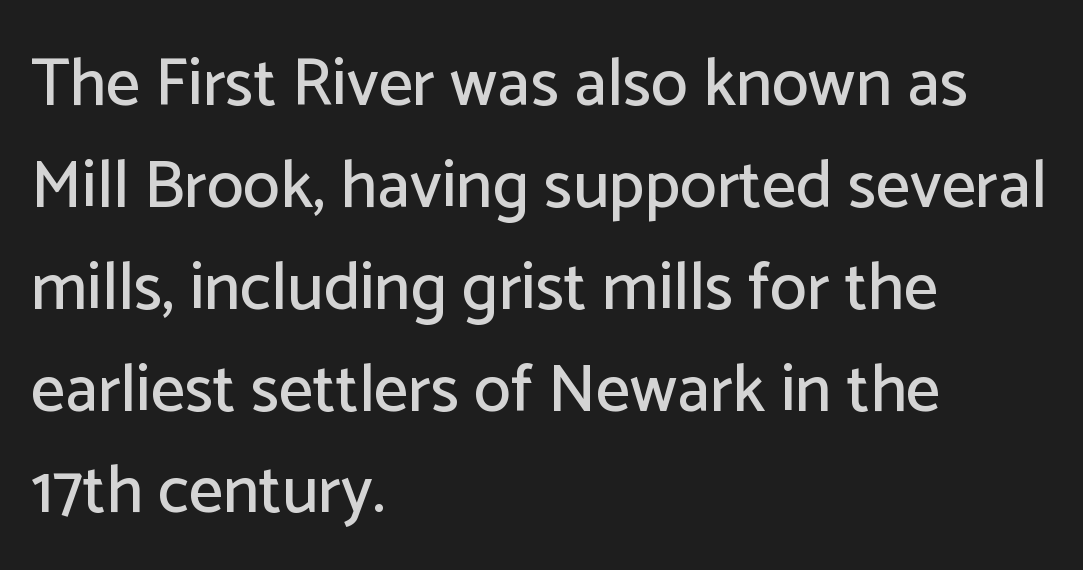
The image shows 67 px sans-serif type, upright; set left-aligned, normal line spacing (1.52x), normal letter spacing, not underlined; low stroke contrast and a medium x-height.
